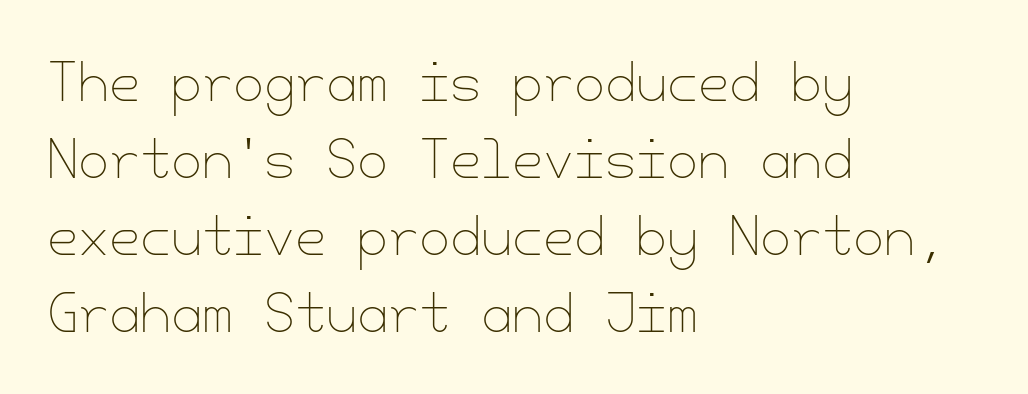
Is the stroke heavy? The answer is a plain regular-or-lighter. A typesetter would mark this as roman, not italic. Each row of text sits above clean, open space. The line texture is even and compact thanks to regular tracking. Baseline-to-baseline distance is the conventional proportion of letter height. Which margin do the lines hug? The left one — the right edge is uneven.
